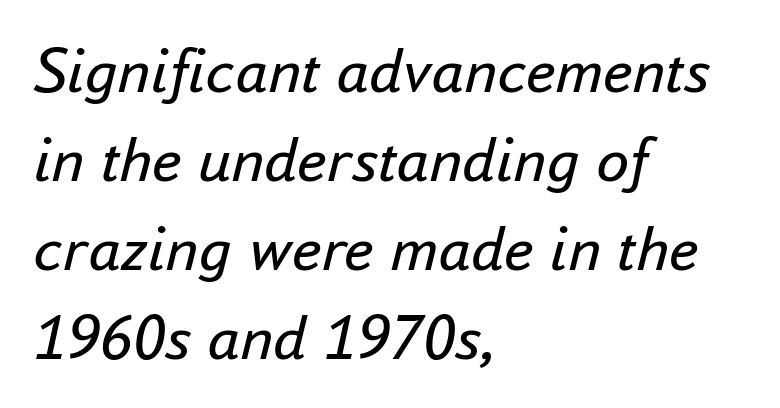
The image shows 66 px regular-weight type, italic (leaning right); set left-aligned, normal line spacing (1.35x), normal letter spacing, not underlined; low stroke contrast and a small x-height.
